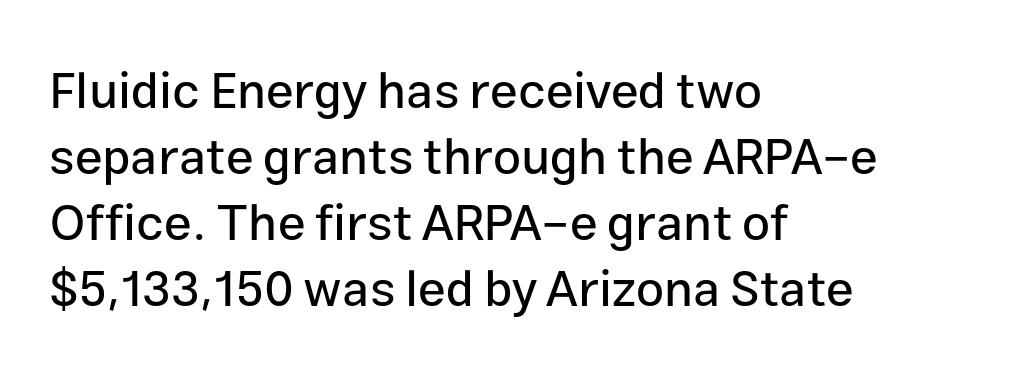
Q: Is the text italic (slanted)? A: No, it is upright.
Q: Is the typeface a serif or a sans-serif typeface? A: Sans-serif.
Q: Is the text underlined? A: No.
Q: How is the paragraph aligned? A: Left-aligned.
Q: Is the spacing between letters normal or unusually wide? A: Normal.
Q: Is the spacing between lines tight, normal or loose? A: Normal.
Q: Width (condensed, normal, or wide)? A: Normal.
Q: Stroke contrast? A: Low.
Q: x-height? A: Medium.
Q: Monospaced? A: No.
